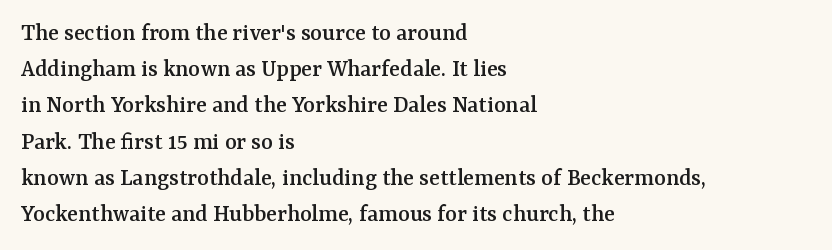
This sample keeps an unexceptional amount of space between lines. Characters follow at the spacing the type designer built in. Leftover space on each line is placed entirely after the last word. Nobody drew a line under any word here. The font's upright variant was chosen for this text.
